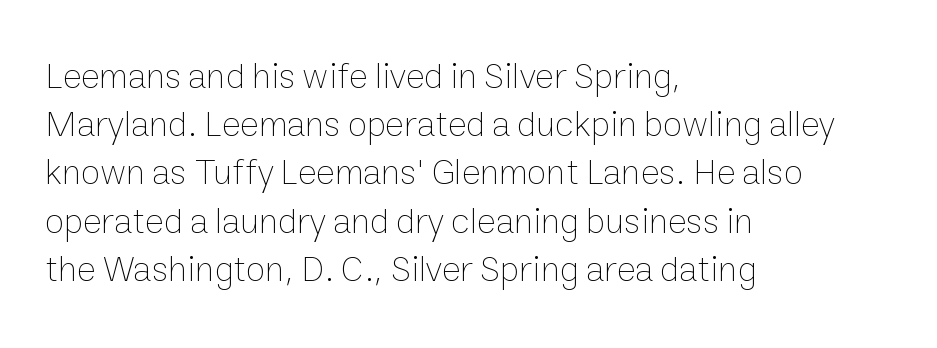
{"italic": "no", "bold": "no", "weight": "thin", "width": "normal", "stroke_contrast": "low", "x_height": "medium", "monospaced": "no", "underline": "no", "align": "left", "line_spacing": "normal", "line_spacing_ratio": 1.34, "letter_spacing": "normal", "letter_spacing_em": 0.0, "glyph_px": 36}
